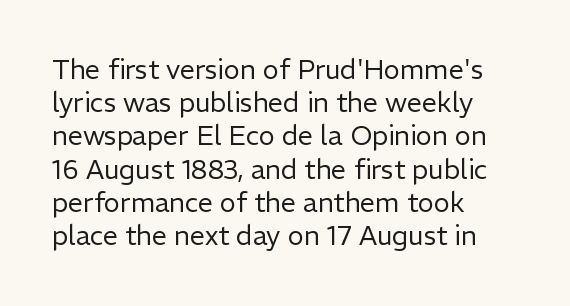
Q: Is the text bold? A: No.
Q: Is the text italic (slanted)? A: No, it is upright.
Q: Is the text underlined? A: No.
Q: How is the paragraph aligned? A: Left-aligned.
Q: Is the spacing between letters normal or unusually wide? A: Normal.
